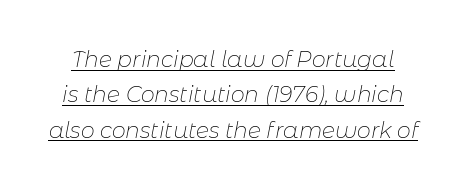
{"italic": "yes", "lean": "right", "slant_degrees": 11, "bold": "no", "underline": "yes", "line_spacing": "normal", "line_spacing_ratio": 1.61, "letter_spacing": "normal", "letter_spacing_em": 0.0, "glyph_px": 22}
